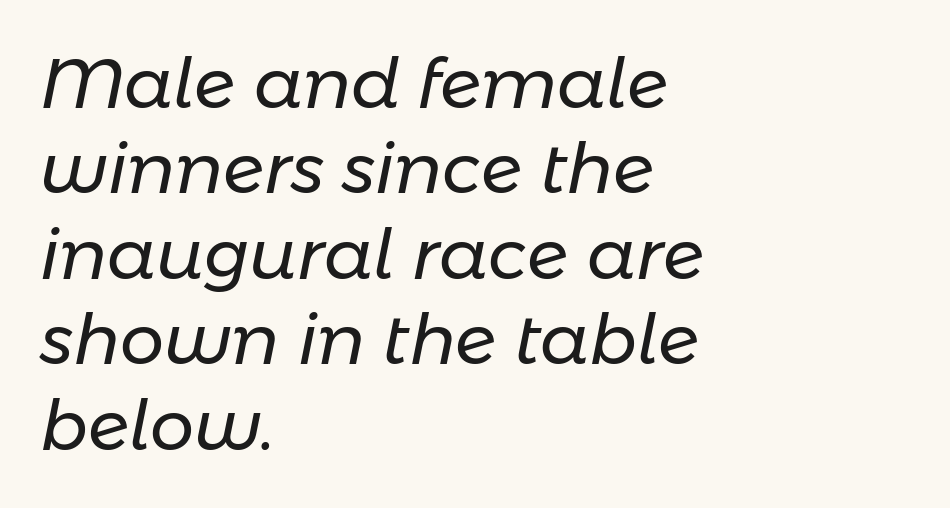
The image shows 70 px regular-weight type, italic (leaning right); set left-aligned, line spacing 1.22x, normal letter spacing, not underlined; low stroke contrast and a medium x-height.
